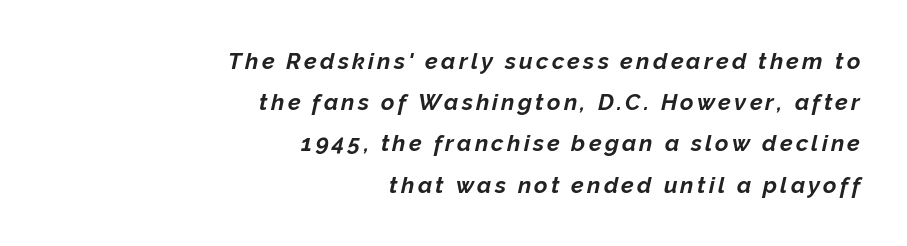
The image shows 23 px bold type, italic (leaning right); set right-aligned, line spacing 1.79x, not underlined.
